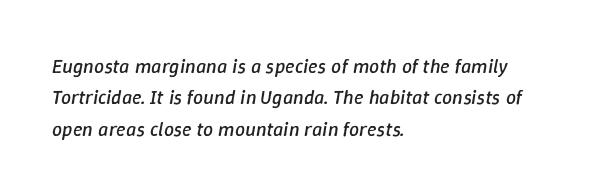
{"italic": "yes", "lean": "right", "slant_degrees": 9, "bold": "no", "underline": "no", "align": "left", "line_spacing": "normal", "line_spacing_ratio": 1.57, "letter_spacing": "normal", "letter_spacing_em": 0.0, "glyph_px": 20}
